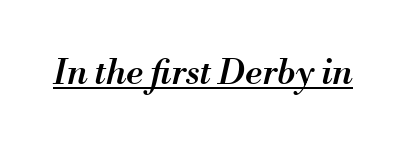
The image shows 35 px semibold type, italic (leaning right); set normal letter spacing, underlined; medium stroke contrast and a small x-height.
